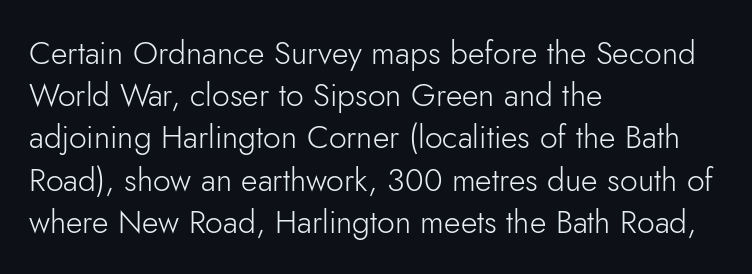
Q: Is the text bold? A: No.
Q: Is the text italic (slanted)? A: No, it is upright.
Q: Is the typeface a serif or a sans-serif typeface? A: Sans-serif.
Q: Is the text underlined? A: No.
Q: How is the paragraph aligned? A: Left-aligned.
Q: Is the spacing between letters normal or unusually wide? A: Normal.
Q: Is the spacing between lines tight, normal or loose? A: Normal.
Q: Width (condensed, normal, or wide)? A: Normal.
Q: Stroke contrast? A: Low.
Q: x-height? A: Small.
Q: Monospaced? A: No.
